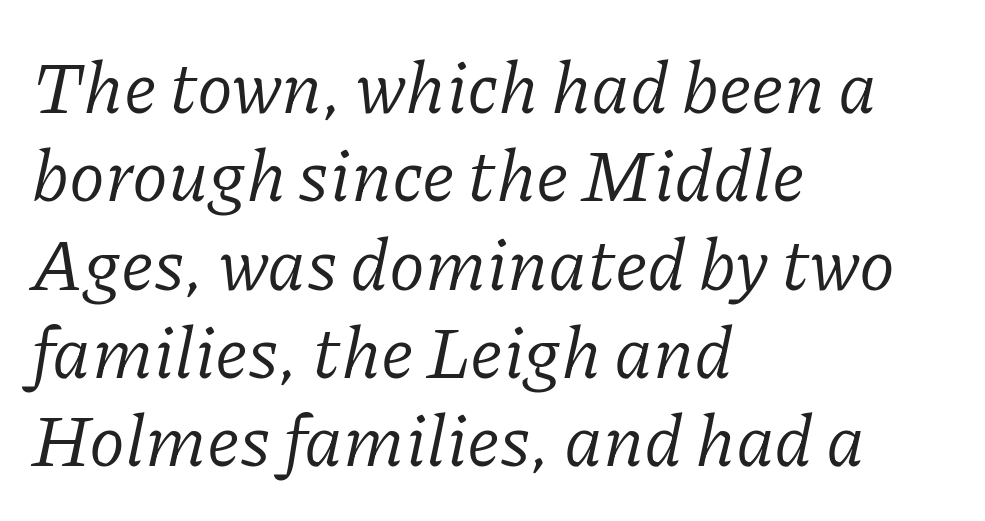
Q: Is the text bold? A: No.
Q: Is the text italic (slanted)? A: Yes, it leans right by about 11 degrees.
Q: Is the typeface a serif or a sans-serif typeface? A: Serif.
Q: Is the text underlined? A: No.
Q: How is the paragraph aligned? A: Left-aligned.
Q: Is the spacing between letters normal or unusually wide? A: Normal.
Q: Width (condensed, normal, or wide)? A: Normal.
Q: Stroke contrast? A: Low.
Q: x-height? A: Medium.
Q: Monospaced? A: No.
